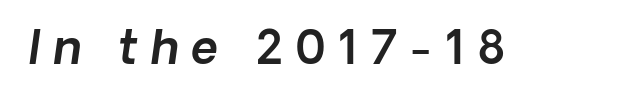
The image shows 46 px text type, italic (leaning right); set unusually wide letter spacing (+0.28 em), not underlined; a medium x-height.
